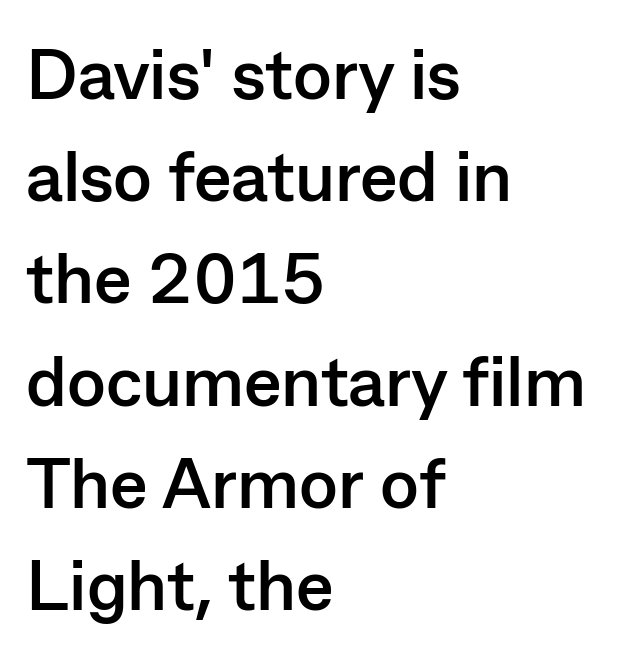
{"serif": "no", "italic": "no", "bold": "yes", "weight": "semibold", "width": "normal", "stroke_contrast": "low", "x_height": "medium", "monospaced": "no", "underline": "no", "align": "left", "line_spacing": "normal", "line_spacing_ratio": 1.44, "letter_spacing": "normal", "letter_spacing_em": 0.0, "glyph_px": 71}
